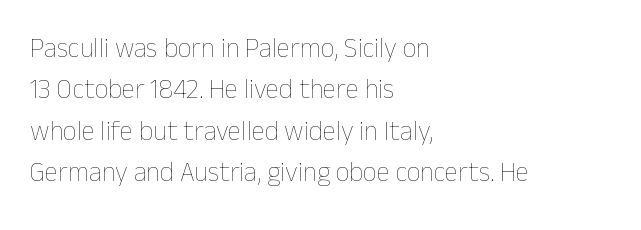
{"italic": "no", "bold": "no", "underline": "no", "align": "left", "line_spacing": "normal", "line_spacing_ratio": 1.53, "letter_spacing": "normal", "letter_spacing_em": 0.0, "glyph_px": 27}
